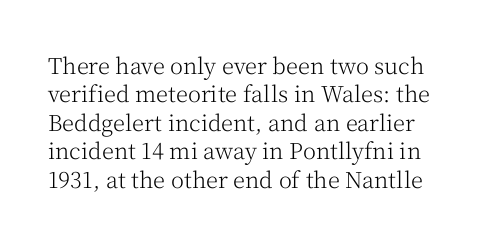
Does the lettering tilt? It doesn't — this is upright. Does extra space separate the letters? No, they use regular spacing. Whoever set this chose a conventional vertical rhythm. The foot of each line stays bare and open. The font sits on the lighter half of the weight spectrum, regular included.
